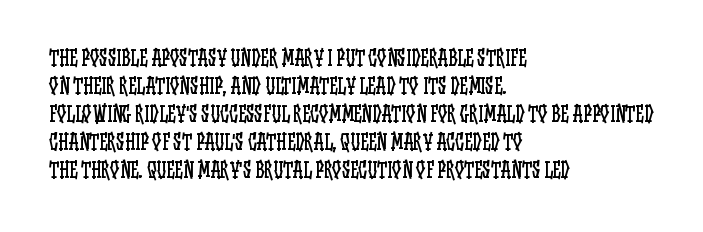
The image shows 21 px text type, upright; set left-aligned, normal line spacing (1.33x), normal letter spacing, not underlined.
